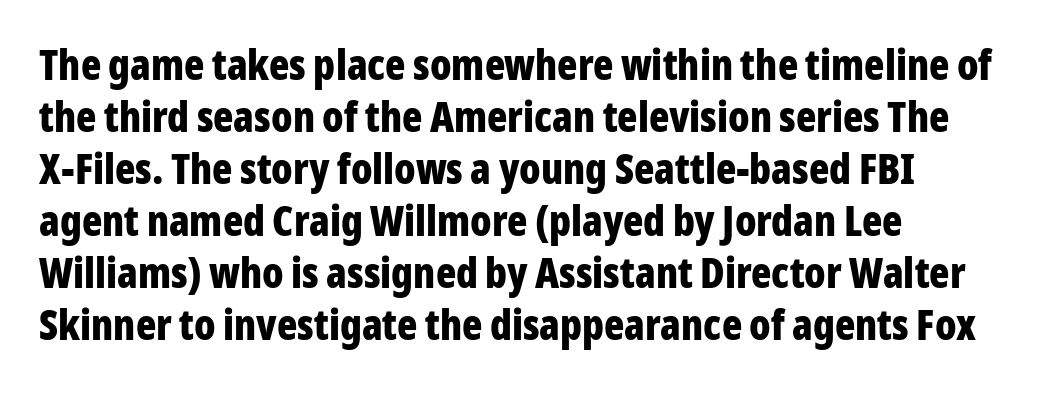
The image shows 42 px bold, condensed sans-serif type, upright; set left-aligned, line spacing 1.24x, normal letter spacing, not underlined; low stroke contrast and a medium x-height.
